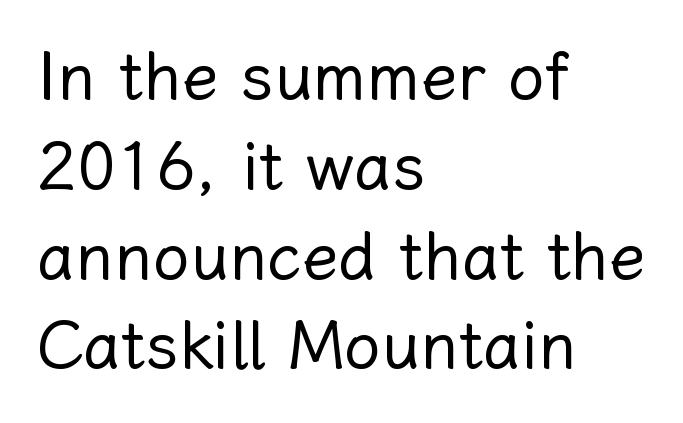
{"italic": "no", "bold": "no", "weight": "regular", "width": "normal", "stroke_contrast": "low", "x_height": "medium", "monospaced": "no", "underline": "no", "align": "left", "line_spacing": "normal", "line_spacing_ratio": 1.36, "letter_spacing": "normal", "letter_spacing_em": 0.0, "glyph_px": 66}
